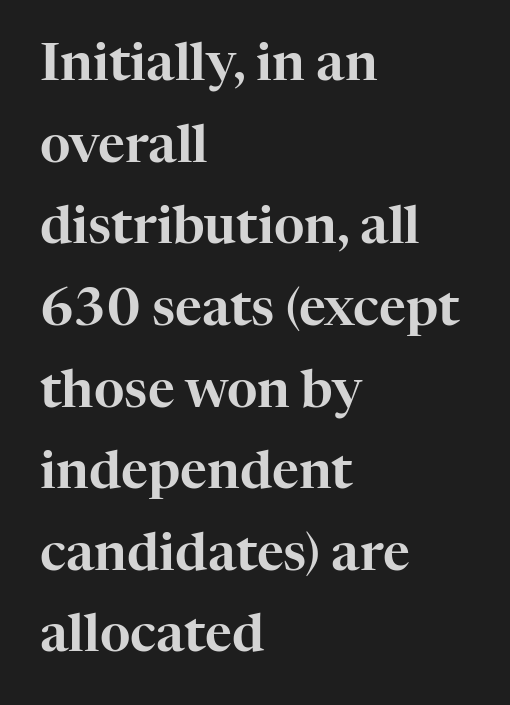
The image shows 52 px serif type, upright; set left-aligned, normal line spacing (1.57x), normal letter spacing, not underlined; high stroke contrast and a medium x-height.
